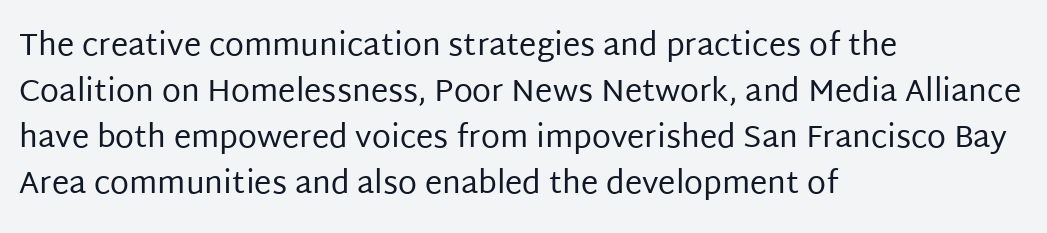
The image shows 31 px regular-weight sans-serif type, upright; set left-aligned, normal line spacing (1.48x), normal letter spacing, not underlined; low stroke contrast and a large x-height.
